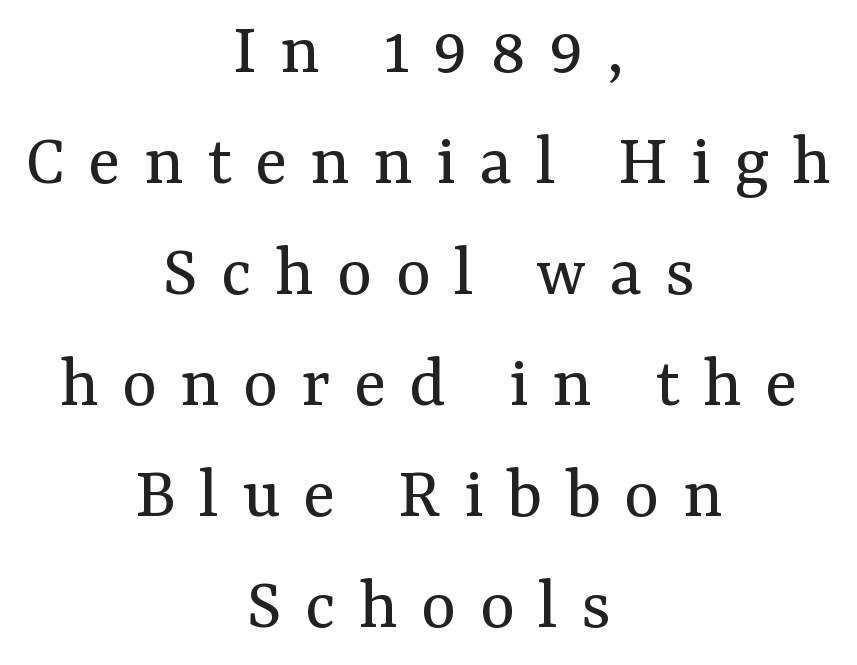
The font is comparable to plain body text, perhaps lighter. Style check: upright. Think of a printed novel: that variable character pitch is what you see here. The passage shown has open, widely tracked lettering throughout.
